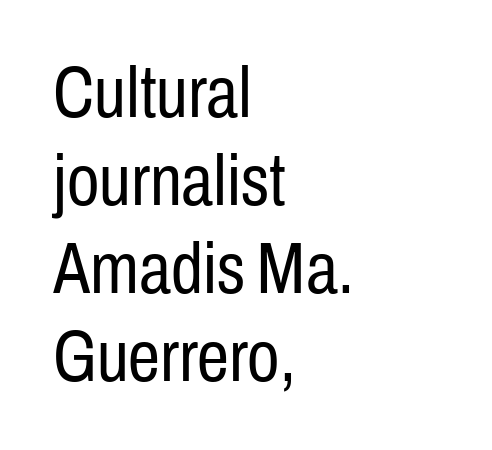
This sample has the flowing, uneven cadence of proportional lettering. The lines in this sample share a left origin and differ only in where they stop. The cut favours lightness, reaching ordinary text weight at its darkest. Each row of text sits above clean, open space. Notice how the stems are strictly vertical — no italics here.
